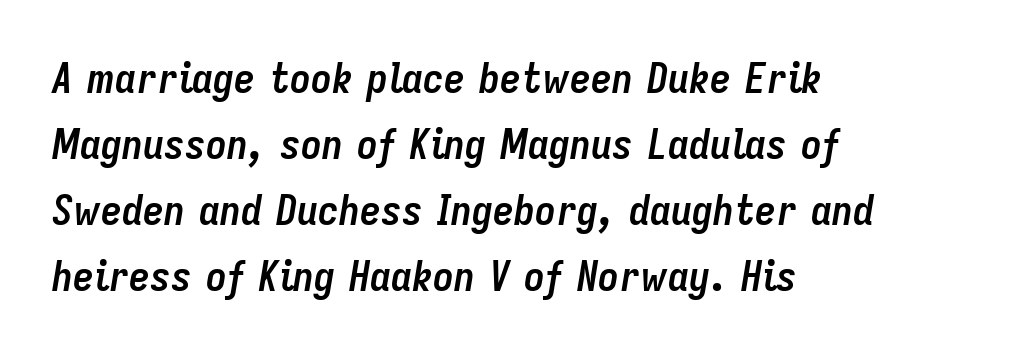
Casual observation: everything's shoved over to the left. How would I describe the line gaps? Plain and ordinary. Every character sits at an angle, as italics do. Nobody drew a line under any word here.
